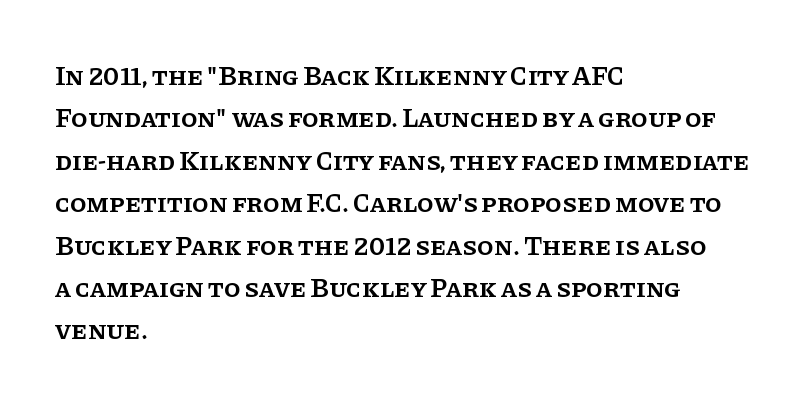
{"italic": "no", "bold": "semi", "underline": "no", "align": "left", "line_spacing": "normal", "line_spacing_ratio": 1.57, "letter_spacing": "normal", "letter_spacing_em": 0.0, "glyph_px": 27}
